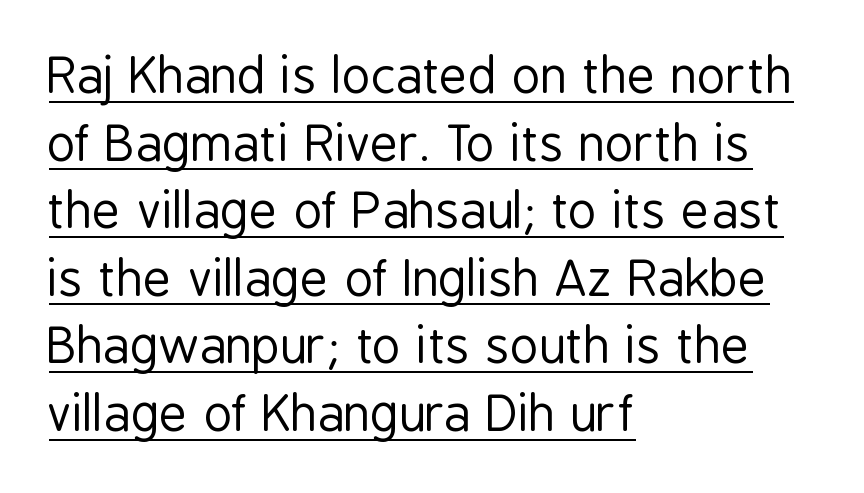
The image shows 49 px regular-weight, condensed sans-serif type, upright; set left-aligned, normal line spacing (1.38x), normal letter spacing, underlined; low stroke contrast and a medium x-height.
